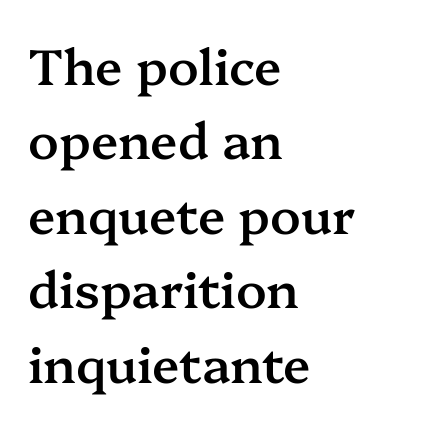
Q: Is the text bold? A: Semi-bold.
Q: Is the text italic (slanted)? A: No, it is upright.
Q: Is the typeface a serif or a sans-serif typeface? A: Serif.
Q: Is the text underlined? A: No.
Q: How is the paragraph aligned? A: Left-aligned.
Q: Is the spacing between letters normal or unusually wide? A: Normal.
Q: Is the spacing between lines tight, normal or loose? A: Normal.
Q: Width (condensed, normal, or wide)? A: Normal.
Q: Stroke contrast? A: Medium.
Q: x-height? A: Medium.
Q: Monospaced? A: No.
